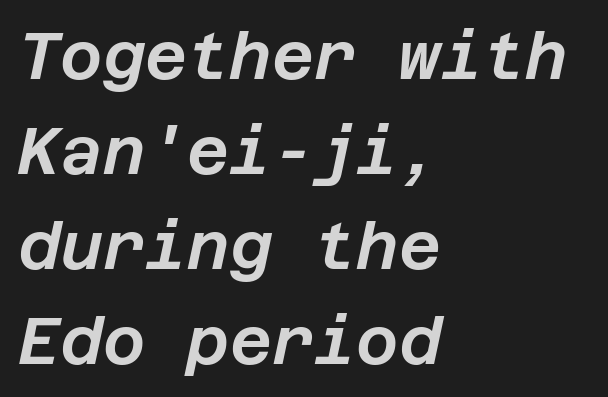
Q: Is the text italic (slanted)? A: Yes, it leans right by about 12 degrees.
Q: Is the text underlined? A: No.
Q: How is the paragraph aligned? A: Left-aligned.
Q: Is the spacing between letters normal or unusually wide? A: Normal.
Q: Is the spacing between lines tight, normal or loose? A: Normal.
Q: Width (condensed, normal, or wide)? A: Normal.
Q: Stroke contrast? A: Low.
Q: x-height? A: Large.
